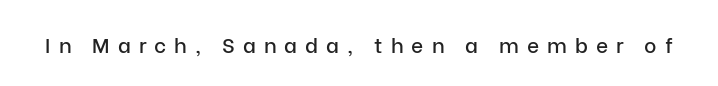
The gaps between neighbouring characters are conspicuously large. The space directly below the letters is spotless. The lettering holds an erect, upright posture throughout.
